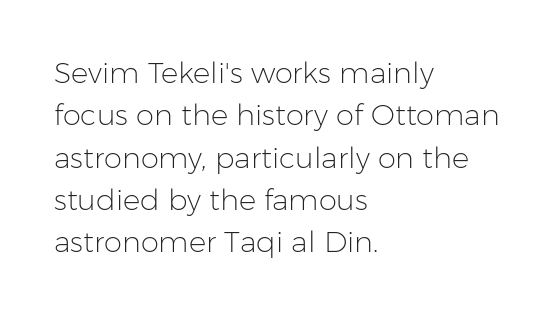
{"serif": "no", "italic": "no", "bold": "no", "weight": "light", "width": "normal", "stroke_contrast": "low", "x_height": "medium", "monospaced": "no", "underline": "no", "align": "left", "line_spacing": "normal", "line_spacing_ratio": 1.46, "letter_spacing": "normal", "letter_spacing_em": 0.0, "glyph_px": 29}
